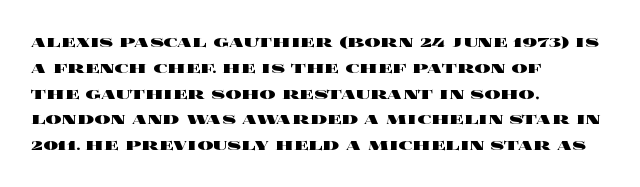
A typesetter would call this zero additional tracking. A classic flush-left, rag-right setting is used for this passage. The letters stand upright; this is a roman face. The glyphs are unaccompanied by any horizontal stroke below them. Line spacing here is normal.
